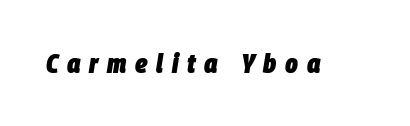
The words here are not underlined. Set as a true bold cut, around the 700 mark. How are the letters spaced? Widely, with obvious added tracking. Compared with ordinary roman type, these characters are visibly tilted.
